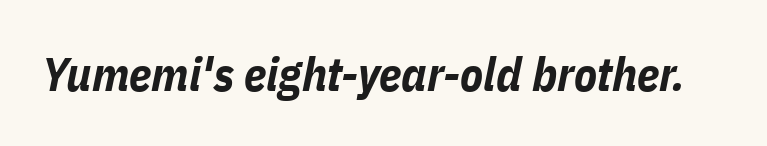
This sample uses plain, unmodified letter spacing. Students, this is bold: see how much ink each stroke carries. Proportional: the letters do not fall into vertical columns. Unmarked baselines from the first word to the last. The axis of the letterforms is tilted away from vertical.
